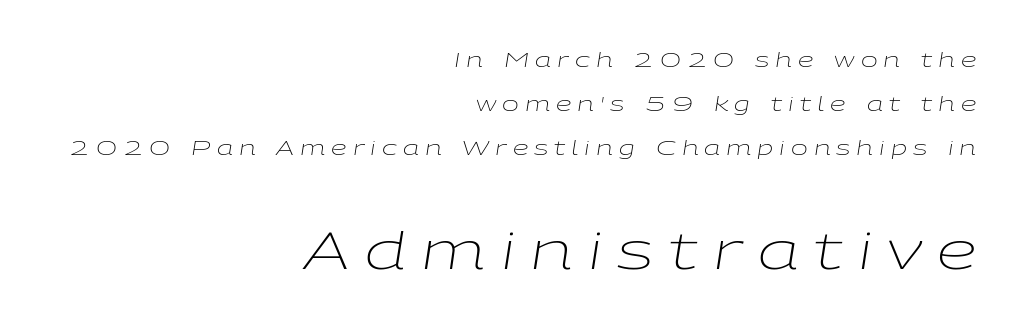
The image shows 51 px light, wide type, italic (leaning right); set right-aligned, loose line spacing (2.19x), unusually wide letter spacing (+0.3 em), not underlined; the second (bottom) block is 2.55x larger; low stroke contrast and a medium x-height.
